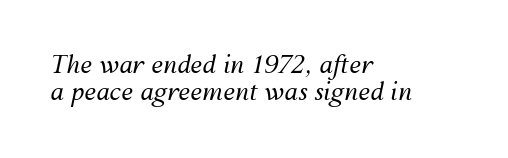
Style check: oblique. Every row of glyphs begins at an identical x-position on the left. The characters are drawn with everyday or finer stroke widths. The zone under the glyphs is completely vacant. In terms of letterspacing, this is plain default setting. These lines huddle together more closely than default settings would place them.
